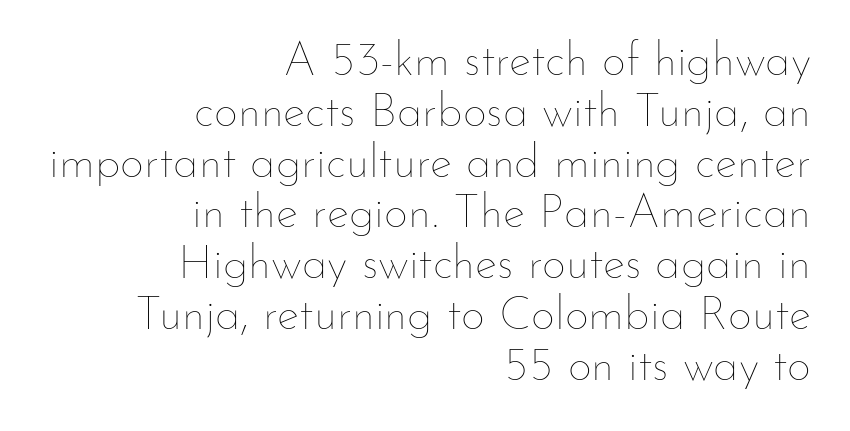
{"italic": "no", "bold": "no", "weight": "thin", "width": "normal", "stroke_contrast": "low", "x_height": "small", "monospaced": "no", "underline": "no", "align": "right", "line_spacing": "tight", "line_spacing_ratio": 1.08, "letter_spacing": "normal", "letter_spacing_em": 0.0, "glyph_px": 47}
